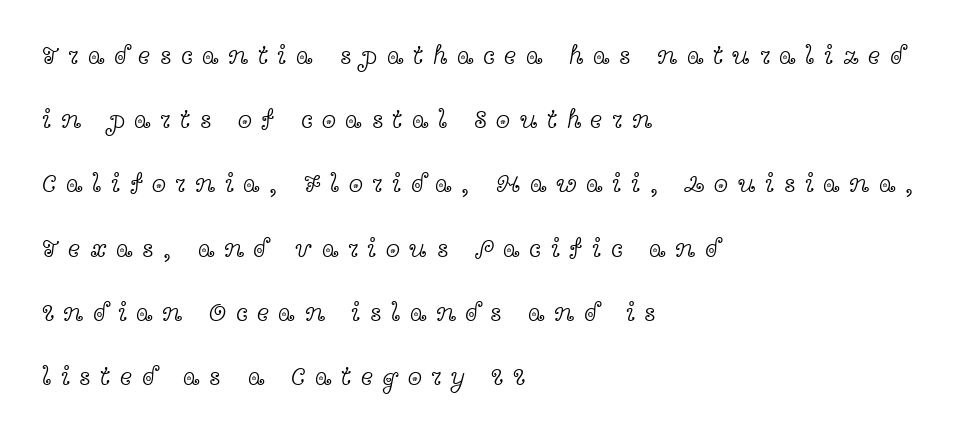
The image shows 26 px text type, upright; set left-aligned, loose line spacing (2.47x), unusually wide letter spacing (+0.36 em), not underlined.
